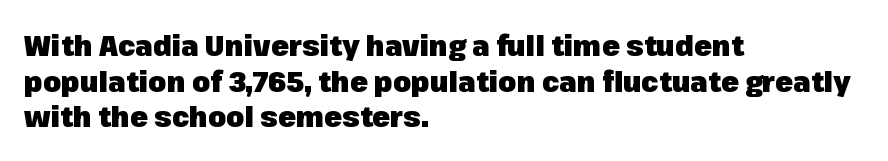
Q: Is the text bold? A: Yes.
Q: Is the text italic (slanted)? A: No, it is upright.
Q: Is the typeface a serif or a sans-serif typeface? A: Sans-serif.
Q: Is the text underlined? A: No.
Q: How is the paragraph aligned? A: Left-aligned.
Q: Is the spacing between letters normal or unusually wide? A: Normal.
Q: Width (condensed, normal, or wide)? A: Normal.
Q: Stroke contrast? A: Low.
Q: x-height? A: Medium.
Q: Monospaced? A: No.
